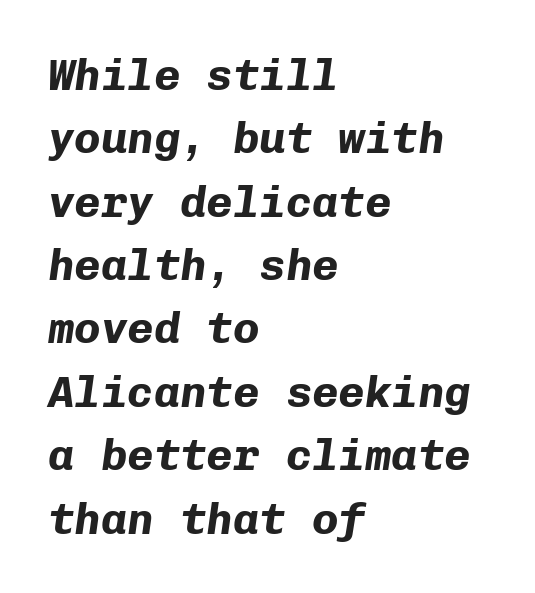
Monospaced: the letters line up in strict vertical columns. Tracking here is standard; glyphs follow each other at the usual distance. If you drew a ruler down the left edge, every line would touch it. The lettering tilts uniformly, giving the passage an italic look.
